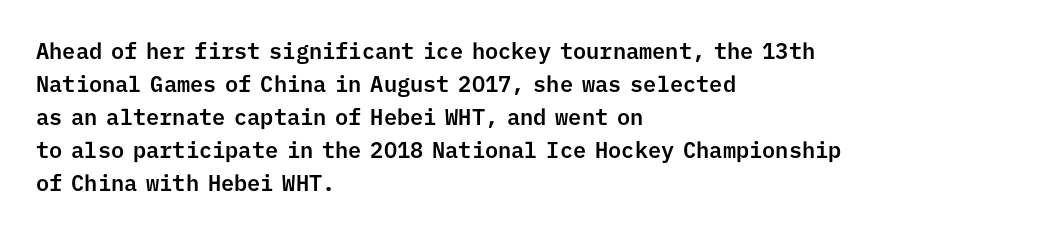
The image shows 22 px text type, upright; set left-aligned, normal line spacing (1.5x), normal letter spacing, not underlined.
